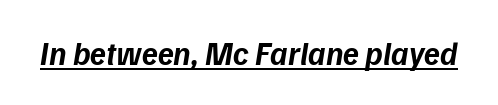
Q: Is the text bold? A: Yes.
Q: Is the text italic (slanted)? A: Yes, it leans right by about 9 degrees.
Q: Is the text underlined? A: Yes.
Q: Is the spacing between letters normal or unusually wide? A: Normal.
Q: Width (condensed, normal, or wide)? A: Normal.
Q: Stroke contrast? A: Low.
Q: x-height? A: Medium.
Q: Monospaced? A: No.
